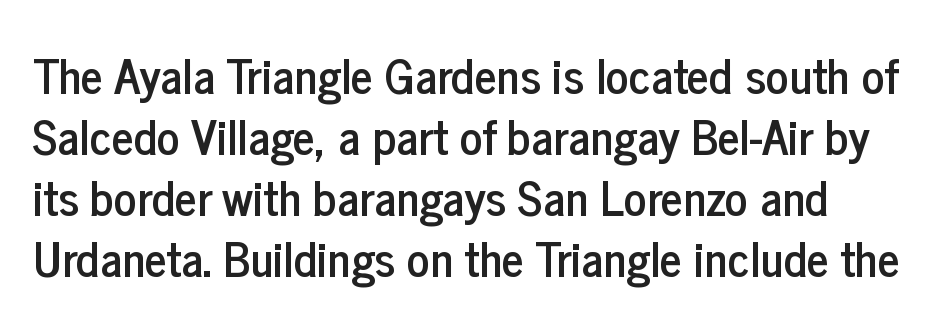
Q: Is the text italic (slanted)? A: No, it is upright.
Q: Is the typeface a serif or a sans-serif typeface? A: Sans-serif.
Q: Is the text underlined? A: No.
Q: Is the spacing between letters normal or unusually wide? A: Normal.
Q: Is the spacing between lines tight, normal or loose? A: Normal.
Q: Width (condensed, normal, or wide)? A: Condensed.
Q: Stroke contrast? A: Low.
Q: x-height? A: Medium.
Q: Monospaced? A: No.
